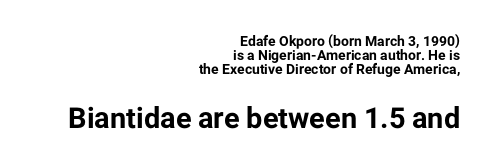
The image shows 29 px bold sans-serif type, upright; set right-aligned, tight line spacing (1.01x), normal letter spacing, not underlined; the second (bottom) block is 2.07x larger; low stroke contrast and a medium x-height.
